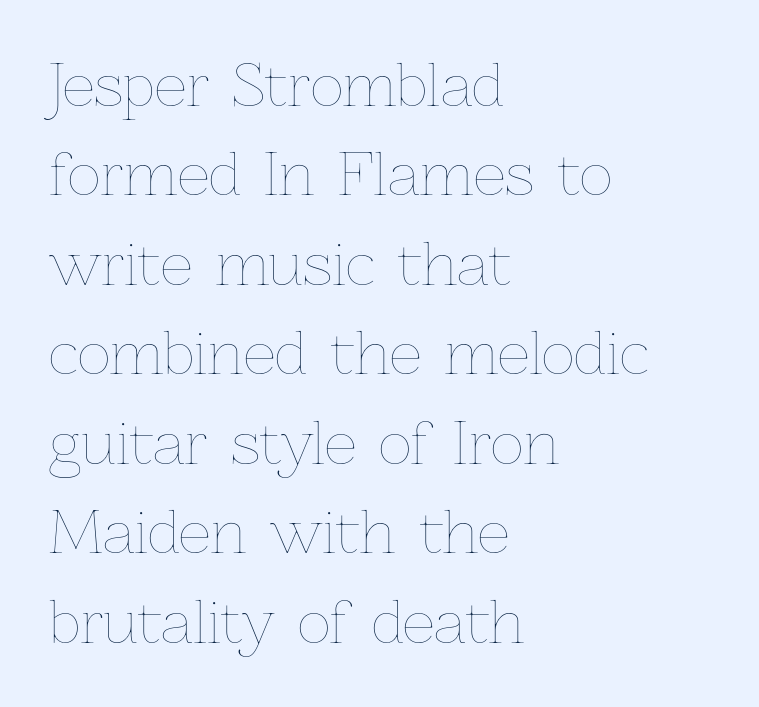
{"italic": "no", "bold": "no", "weight": "thin", "width": "normal", "stroke_contrast": "low", "x_height": "medium", "monospaced": "no", "underline": "no", "align": "left", "line_spacing": "normal", "line_spacing_ratio": 1.57, "letter_spacing": "normal", "letter_spacing_em": 0.0, "glyph_px": 57}
